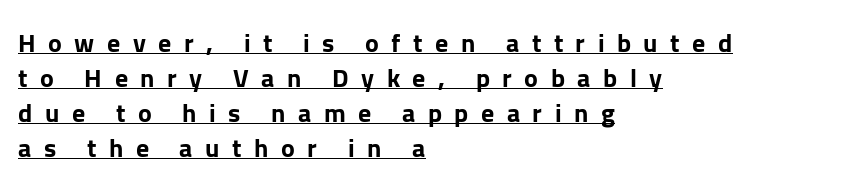
Students, observe: this is what conventionally led text looks like. Notice how a bar underscores the lettering throughout. Italic: no, the glyphs are upright roman. The gaps between neighbouring characters are conspicuously large.
